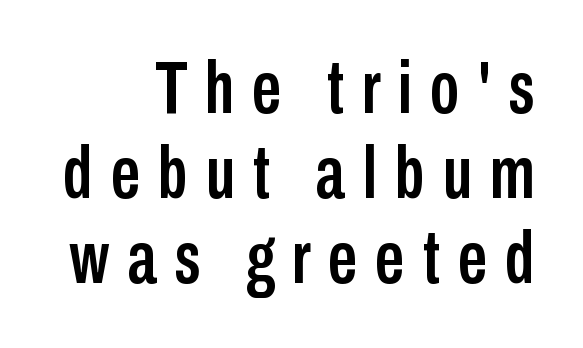
{"serif": "no", "italic": "no", "width": "condensed", "stroke_contrast": "low", "x_height": "medium", "monospaced": "no", "underline": "no", "align": "right", "line_spacing": "tight", "line_spacing_ratio": 1.15, "letter_spacing": "wide", "letter_spacing_em": 0.24, "glyph_px": 74}
